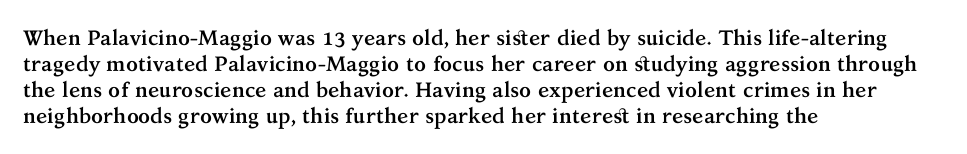
The strokes are fattened all the way to bold. Visually the block forms a straight wall on the left and a jagged coastline on the right. A typesetter would mark this as roman, not italic. The words here are not underlined.
